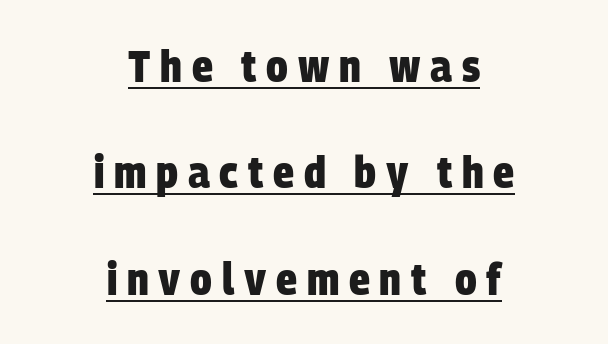
The face used here is proportionally spaced, like ordinary book or web type. Regarding leading, the lines here are spaced well apart. I'd call this a sans setting — the letters go barefoot. These lines have a slow, spaced-out rhythm from letter to letter. This sample carries an underscore along the baseline area. The passage is arranged like a title page — every line centered.
